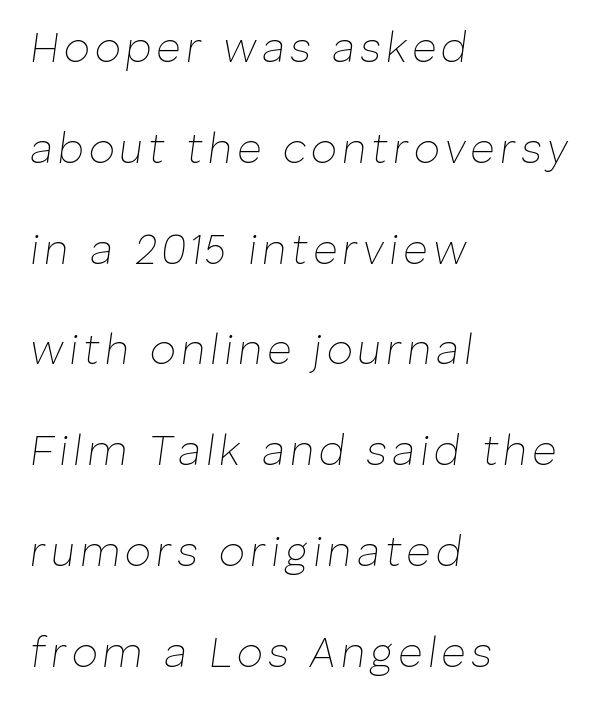
There's an unmistakable incline to the writing here. Varying glyph widths throughout — classic text-font behaviour. The passage is arranged the way most books set body copy — flush left. The vertical gap from one line to the next is large. The typesetting does not lean heavy: it is not bold.
